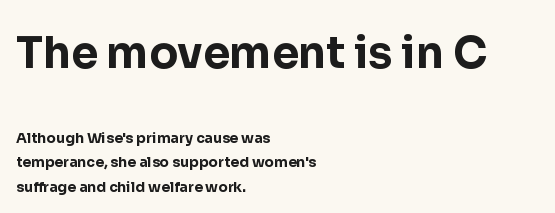
Words appear dense and cohesive because spacing is normal. In CSS terms this would be text-align: left. The designer went with a sans here, leaving each stem footless. Descender tails drop into unmarked territory. Do the characters align in a grid? No, the font is proportional.
